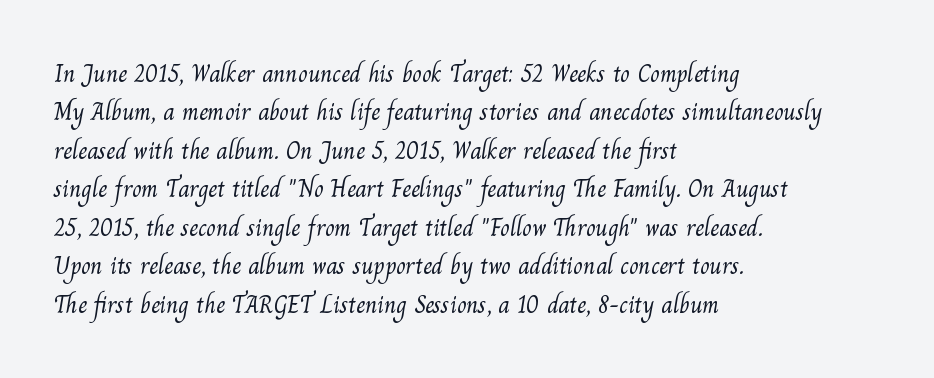
The space beneath each line is pristine and unruled. Layout note: lines flush left. This is not heavy type; no bold has been used. Reading down the column, the eye jumps a familiar distance to each next line.
